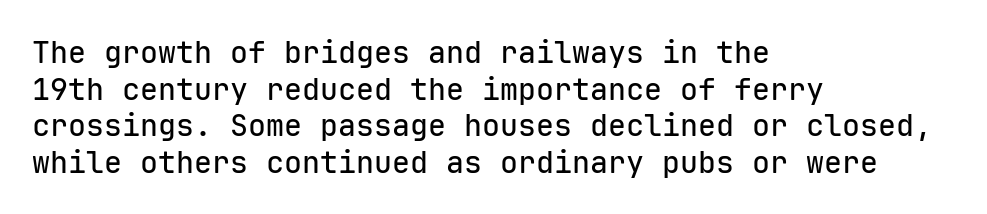
Underline: absent. Each letter's strokes conclude bluntly, with no projecting serifs. When letters stand straight like this, we call the style roman or upright. Observe the ordinary spacing: letters are neighbours, not strangers. Teacher's note: observe the even left margin — that is flush-left alignment.
